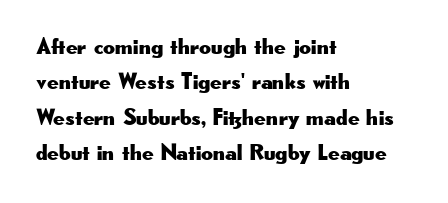
Nope, not italic — everything's standing straight. Words appear dense and cohesive because spacing is normal. The baseline area is clear. These lines sit exactly where default settings would place them. The compositor pushed each line to the left boundary.
